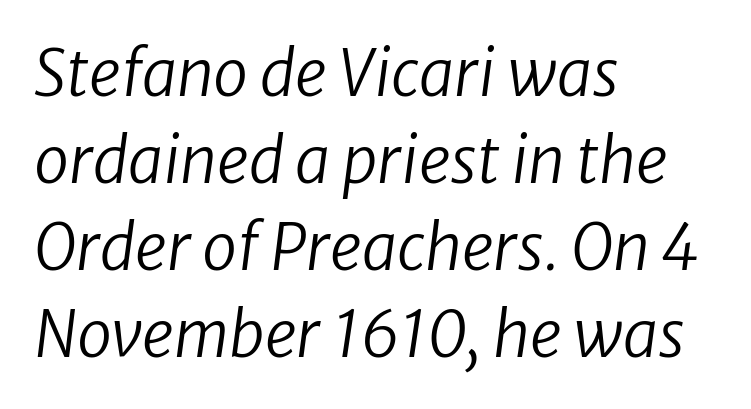
The image shows 63 px regular-weight type, italic (leaning right); set left-aligned, normal line spacing (1.38x), normal letter spacing, not underlined; low stroke contrast and a medium x-height.
